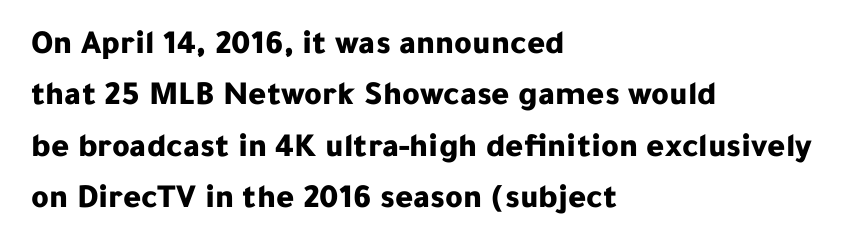
{"serif": "no", "italic": "no", "bold": "yes", "weight": "bold", "width": "normal", "stroke_contrast": "low", "x_height": "medium", "monospaced": "no", "underline": "no", "align": "left", "line_spacing": "normal", "line_spacing_ratio": 1.51, "letter_spacing": "normal", "letter_spacing_em": 0.0, "glyph_px": 34}
